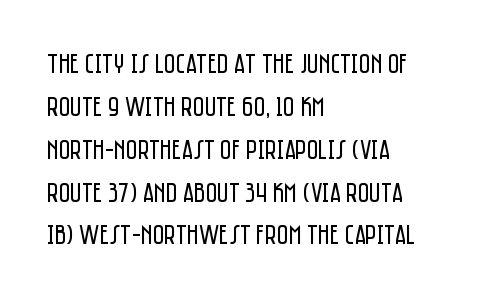
Q: Is the text bold? A: No.
Q: Is the text italic (slanted)? A: No, it is upright.
Q: Is the typeface a serif or a sans-serif typeface? A: Sans-serif.
Q: Is the text underlined? A: No.
Q: How is the paragraph aligned? A: Left-aligned.
Q: Is the spacing between letters normal or unusually wide? A: Normal.
Q: Is the spacing between lines tight, normal or loose? A: Normal.
Q: Width (condensed, normal, or wide)? A: Condensed.
Q: Stroke contrast? A: Low.
Q: x-height? A: Large.
Q: Monospaced? A: No.
